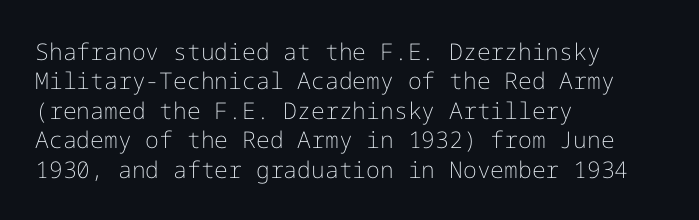
Q: Is the text bold? A: No.
Q: Is the text italic (slanted)? A: No, it is upright.
Q: Is the text underlined? A: No.
Q: How is the paragraph aligned? A: Left-aligned.
Q: Is the spacing between letters normal or unusually wide? A: Normal.
Q: Is the spacing between lines tight, normal or loose? A: Normal.
